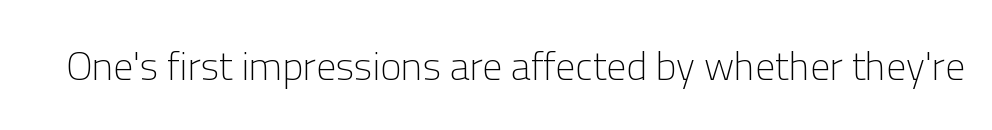
Do the characters align in a grid? No, the font is proportional. The letterforms sit shoulder to shoulder at normal distance. The typeface chosen for these lines omits serifs. Check the space under the baseline: it is left empty. Vertical stems look standard width or narrower in stroke. Designer's note — italics off, roman on.
